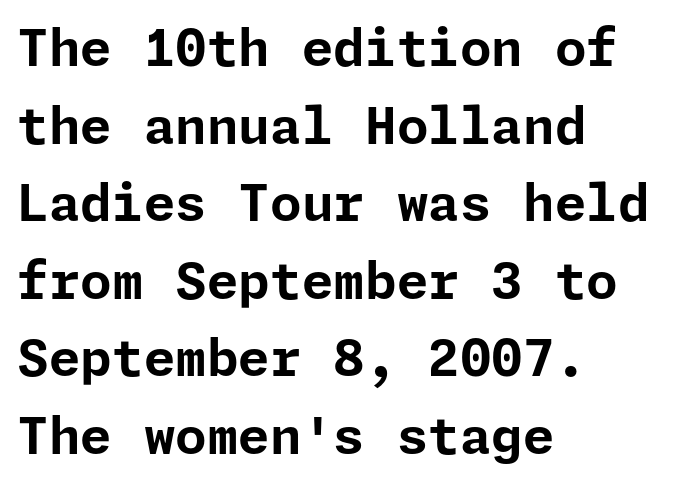
Q: Is the text bold? A: Yes.
Q: Is the text italic (slanted)? A: No, it is upright.
Q: Is the typeface a serif or a sans-serif typeface? A: Sans-serif.
Q: Is the text underlined? A: No.
Q: How is the paragraph aligned? A: Left-aligned.
Q: Is the spacing between letters normal or unusually wide? A: Normal.
Q: Is the spacing between lines tight, normal or loose? A: Normal.
Q: Width (condensed, normal, or wide)? A: Normal.
Q: Stroke contrast? A: Low.
Q: x-height? A: Medium.
